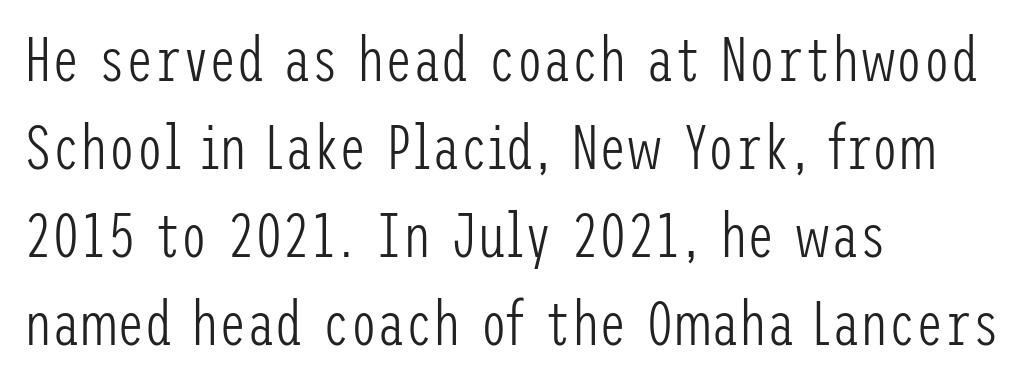
The image shows 62 px light, condensed sans-serif type, upright; set left-aligned, normal line spacing (1.42x), normal letter spacing, not underlined; low stroke contrast and a medium x-height.
